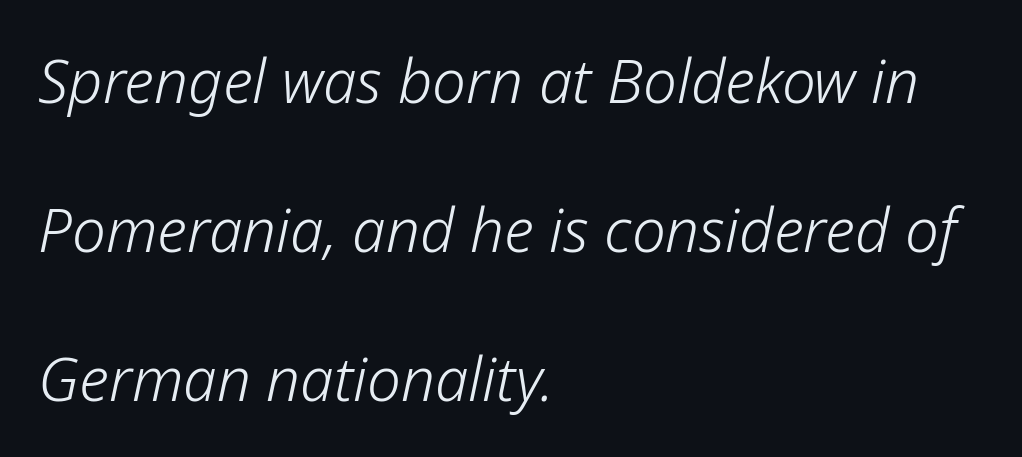
{"italic": "yes", "lean": "right", "slant_degrees": 12, "bold": "no", "weight": "light", "width": "normal", "stroke_contrast": "low", "x_height": "medium", "monospaced": "no", "underline": "no", "align": "left", "line_spacing": "loose", "line_spacing_ratio": 2.48, "letter_spacing": "normal", "letter_spacing_em": 0.0, "glyph_px": 60}
